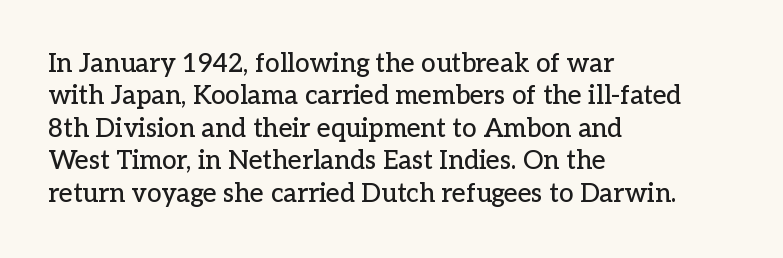
These lines sit exactly where default settings would place them. The letters stand upright; this is a roman face. Typeset ragged right — the left edge is the straight one. Just letters on the line, the space beneath them empty. Caption: standard tracking, unaltered.
